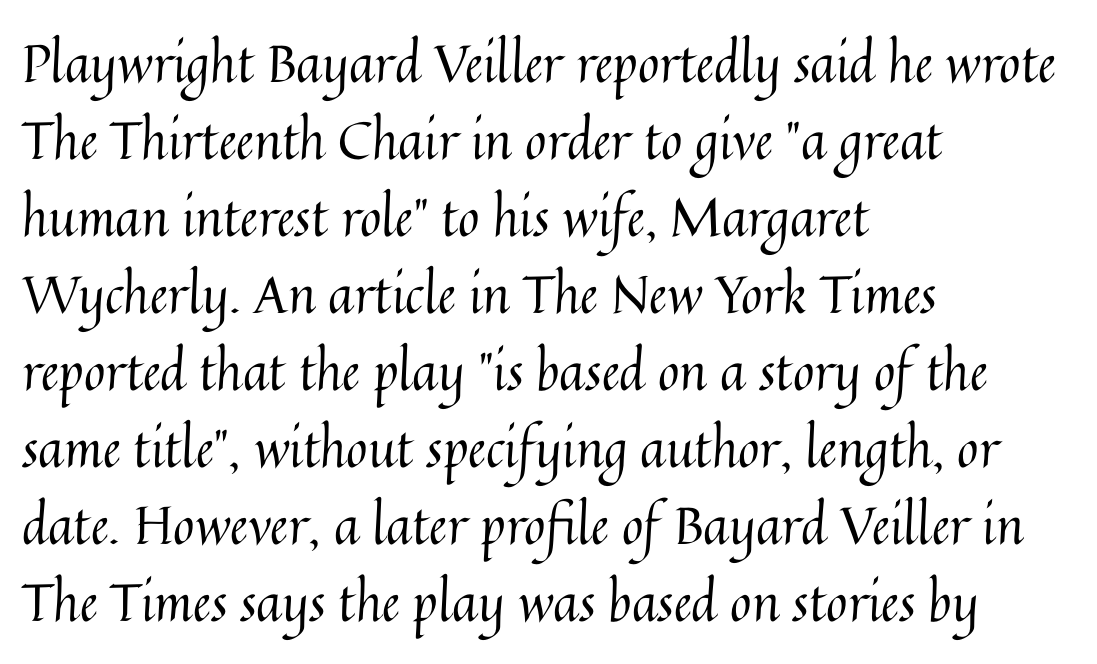
{"bold": "no", "weight": "regular", "width": "normal", "stroke_contrast": "medium", "x_height": "medium", "monospaced": "no", "underline": "no", "align": "left", "line_spacing": "normal", "line_spacing_ratio": 1.48, "letter_spacing": "normal", "letter_spacing_em": 0.0, "glyph_px": 52}
